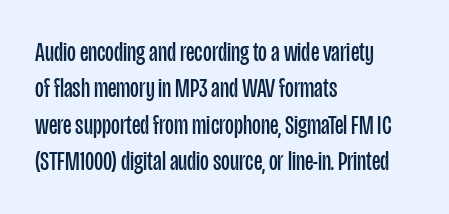
The image shows 27 px text type, upright; set left-aligned, normal line spacing (1.35x), normal letter spacing, not underlined.
